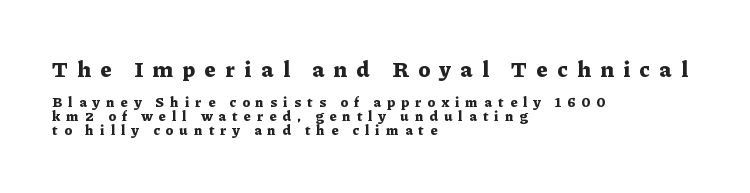
{"italic": "no", "bold": "yes", "underline": "no", "align": "left", "line_spacing": "tight", "line_spacing_ratio": 0.99, "letter_spacing": "wide", "letter_spacing_em": 0.43, "larger_block": "first", "size_ratio": 1.57, "glyph_px": 22}
